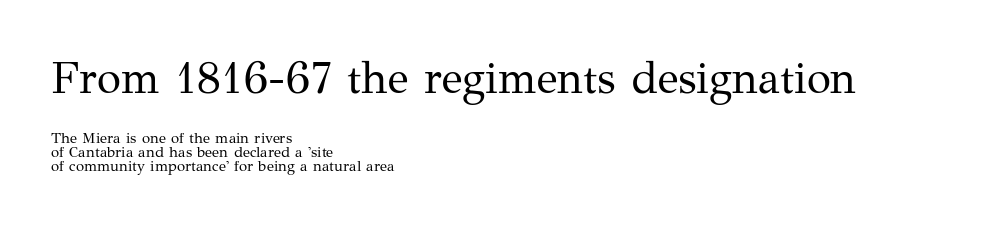
{"serif": "yes", "italic": "no", "bold": "no", "weight": "regular", "width": "normal", "stroke_contrast": "medium", "x_height": "medium", "monospaced": "no", "underline": "no", "align": "left", "line_spacing": "tight", "line_spacing_ratio": 0.95, "letter_spacing": "normal", "letter_spacing_em": 0.0, "larger_block": "first", "size_ratio": 2.93, "glyph_px": 44}
